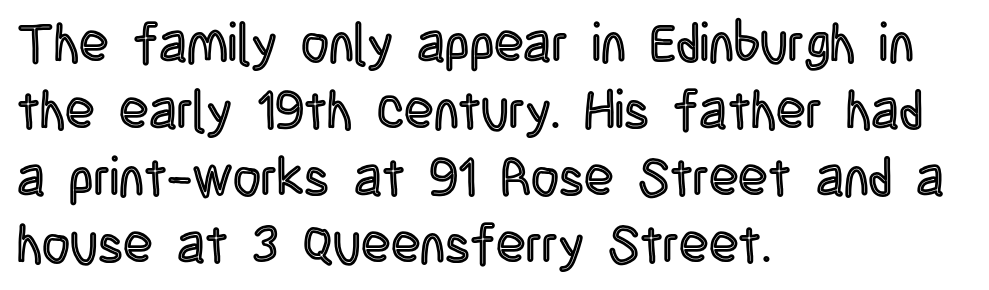
{"italic": "no", "width": "condensed", "x_height": "large", "monospaced": "no", "underline": "no", "align": "left", "line_spacing_ratio": 1.24, "letter_spacing": "normal", "letter_spacing_em": 0.0, "glyph_px": 54}
